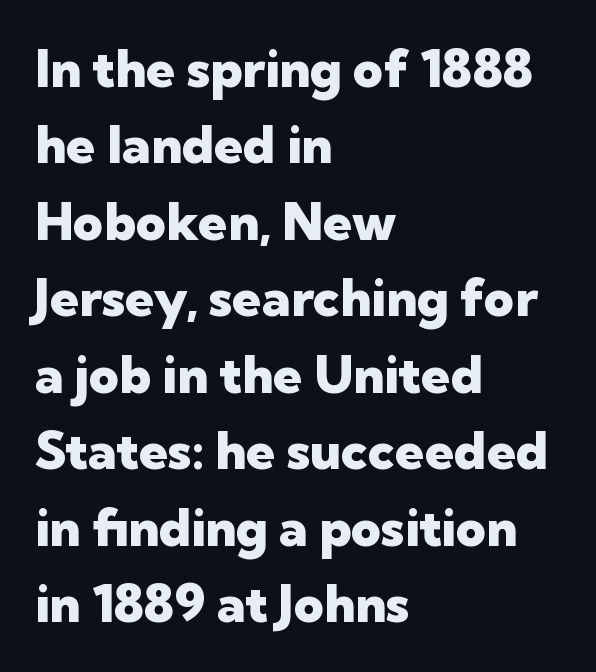
Q: Is the text bold? A: Yes.
Q: Is the text italic (slanted)? A: No, it is upright.
Q: Is the typeface a serif or a sans-serif typeface? A: Sans-serif.
Q: Is the text underlined? A: No.
Q: How is the paragraph aligned? A: Left-aligned.
Q: Is the spacing between letters normal or unusually wide? A: Normal.
Q: Is the spacing between lines tight, normal or loose? A: Normal.
Q: Width (condensed, normal, or wide)? A: Normal.
Q: Stroke contrast? A: Low.
Q: x-height? A: Medium.
Q: Monospaced? A: No.
